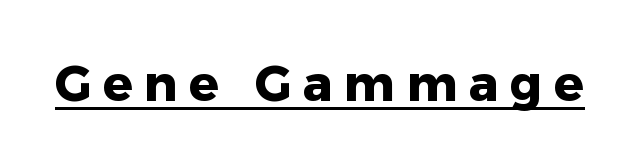
{"serif": "no", "italic": "no", "bold": "yes", "weight": "heavy", "width": "normal", "stroke_contrast": "low", "x_height": "medium", "monospaced": "no", "underline": "yes", "letter_spacing": "wide", "letter_spacing_em": 0.22, "glyph_px": 50}
